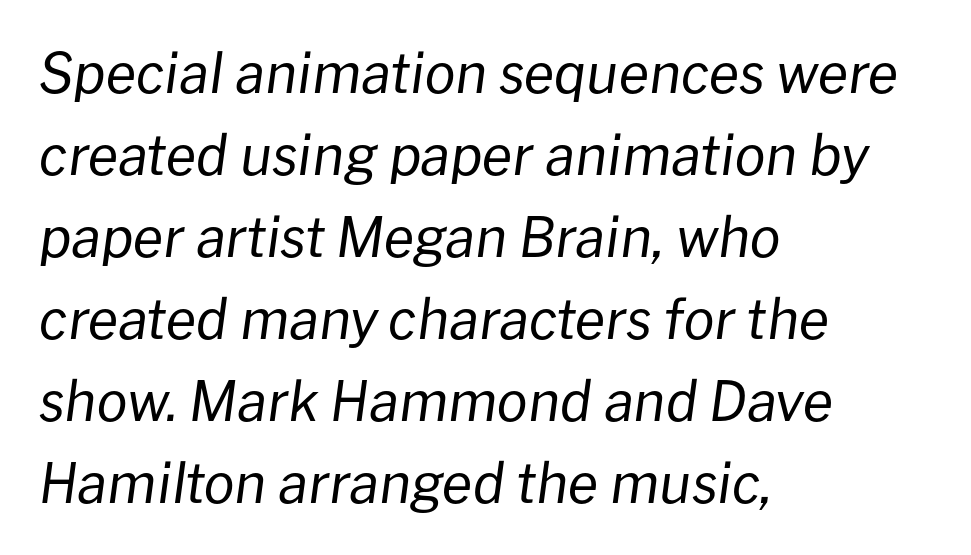
Stroke mass is kept to a normal reading level or below. The lines sit at an ordinary, default distance from one another. Observe the ordinary spacing: letters are neighbours, not strangers. Does the lettering tilt? It does — this is italic. The area under the type is left untouched. Horizontal alignment here is leftward, the default for most running prose.
